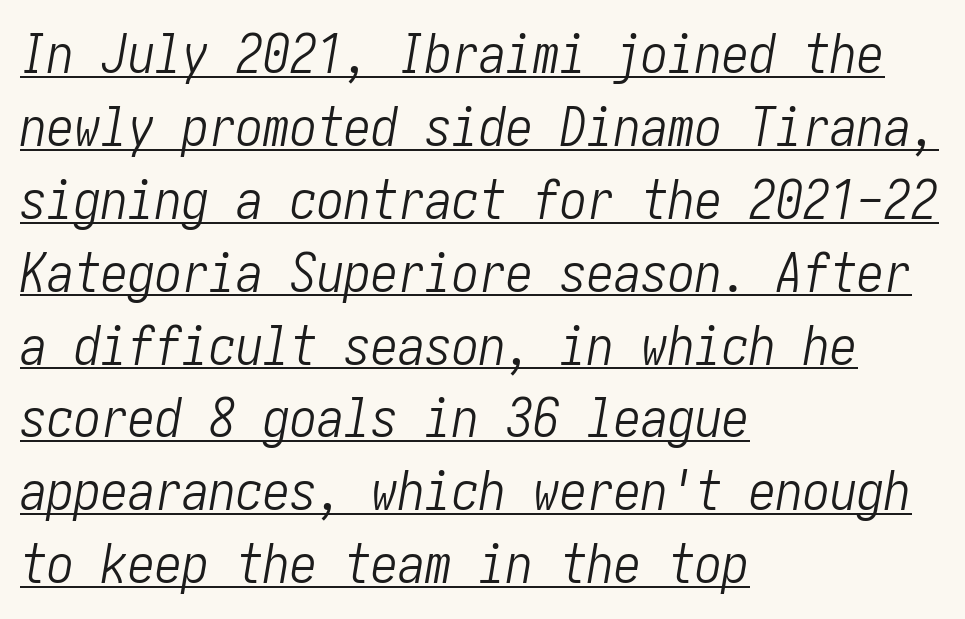
Q: Is the text bold? A: No.
Q: Is the text italic (slanted)? A: Yes, it leans right by about 10 degrees.
Q: Is the text underlined? A: Yes.
Q: How is the paragraph aligned? A: Left-aligned.
Q: Is the spacing between letters normal or unusually wide? A: Normal.
Q: Is the spacing between lines tight, normal or loose? A: Normal.
Q: Width (condensed, normal, or wide)? A: Condensed.
Q: Stroke contrast? A: Low.
Q: x-height? A: Medium.
